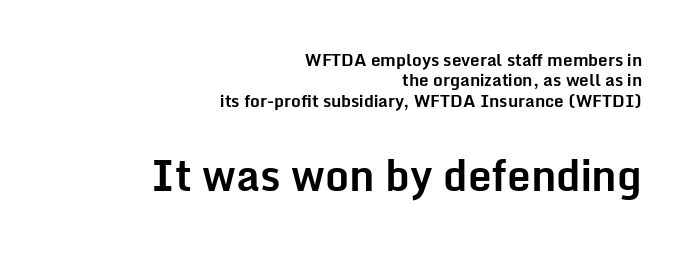
In terms of weight, the rendering is a true, heavy bold. Think of a printed novel: that variable character pitch is what you see here. The passage is arranged like a letterhead date or caption credit — flush right. Nothing sits at the stroke ends, so this counts as sans-serif. The rendering keeps characters at their native spacing.
